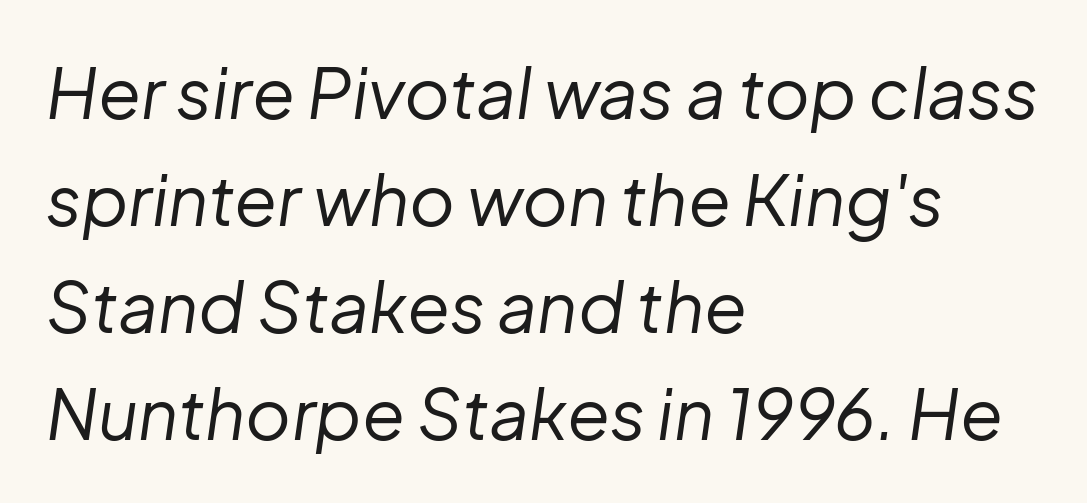
The image shows 70 px regular-weight type, italic (leaning right); set left-aligned, normal line spacing (1.53x), normal letter spacing, not underlined; low stroke contrast and a medium x-height.
